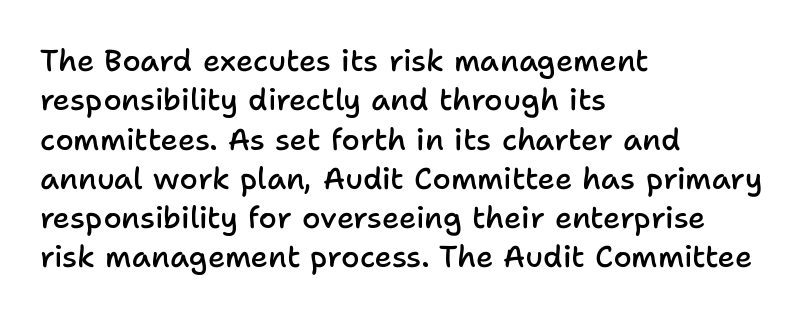
The image shows 30 px semibold sans-serif type, upright; set left-aligned, normal line spacing (1.31x), normal letter spacing, not underlined; low stroke contrast and a medium x-height.
